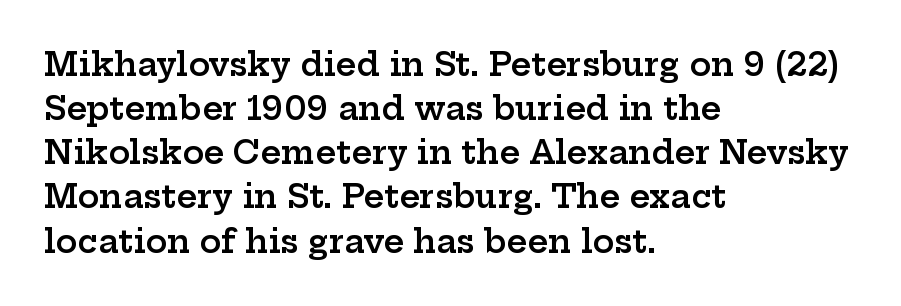
Q: Is the text bold? A: Semi-bold.
Q: Is the text italic (slanted)? A: No, it is upright.
Q: Is the typeface a serif or a sans-serif typeface? A: Serif.
Q: Is the text underlined? A: No.
Q: How is the paragraph aligned? A: Left-aligned.
Q: Is the spacing between letters normal or unusually wide? A: Normal.
Q: Is the spacing between lines tight, normal or loose? A: Normal.
Q: Width (condensed, normal, or wide)? A: Wide.
Q: Stroke contrast? A: Low.
Q: x-height? A: Medium.
Q: Monospaced? A: No.
